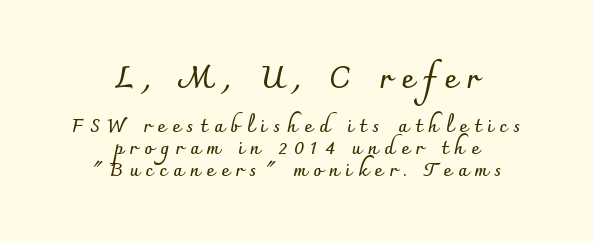
{"serif": "no", "bold": "yes", "weight": "semibold", "width": "normal", "stroke_contrast": "low", "x_height": "small", "monospaced": "no", "underline": "no", "align": "center", "line_spacing": "tight", "line_spacing_ratio": 1.14, "letter_spacing": "wide", "letter_spacing_em": 0.35, "larger_block": "first", "size_ratio": 1.53, "glyph_px": 29}
